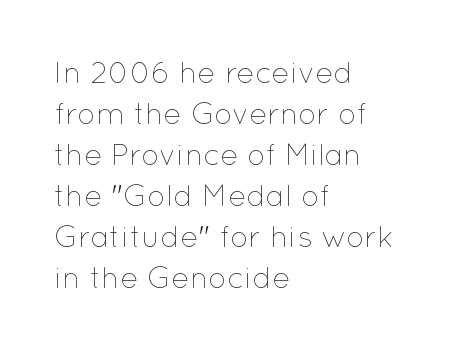
The image shows 30 px thin type, upright; set left-aligned, normal line spacing (1.37x), normal letter spacing, not underlined; low stroke contrast and a medium x-height.
